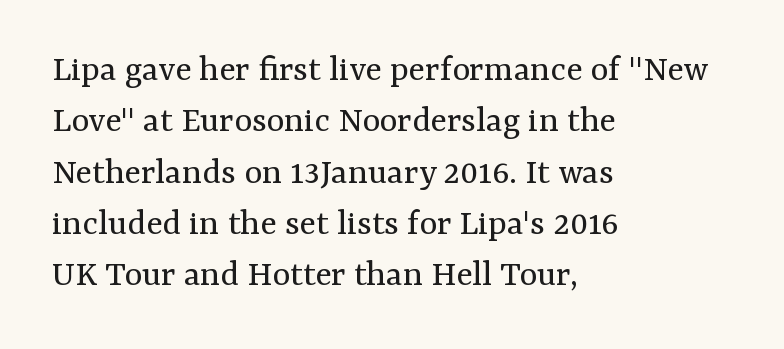
Q: Is the text bold? A: No.
Q: Is the text italic (slanted)? A: No, it is upright.
Q: Is the typeface a serif or a sans-serif typeface? A: Serif.
Q: Is the text underlined? A: No.
Q: How is the paragraph aligned? A: Left-aligned.
Q: Is the spacing between letters normal or unusually wide? A: Normal.
Q: Is the spacing between lines tight, normal or loose? A: Normal.
Q: Width (condensed, normal, or wide)? A: Normal.
Q: Stroke contrast? A: Medium.
Q: x-height? A: Medium.
Q: Monospaced? A: No.
